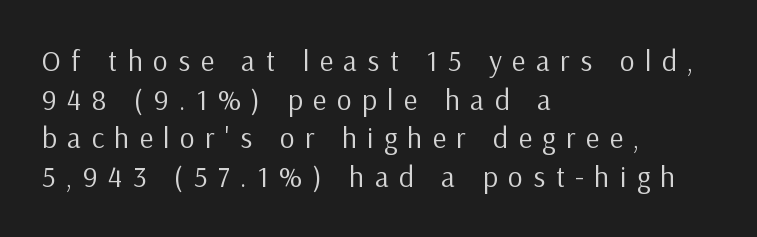
Note the varied advance widths — an 'i' is clearly narrower than an 'm'. The rendering shows plain stroke endings on the letterforms — a sans-serif design. Which margin do the lines hug? The left one — the right edge is uneven. Here the glyphs are tracked loosely, breaking word shapes into spaced letters.
